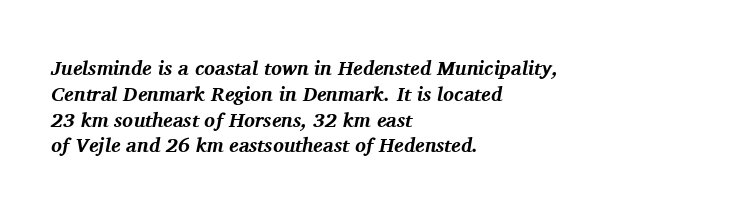
The image shows 20 px bold type, italic (leaning right); set left-aligned, normal line spacing (1.29x), normal letter spacing, not underlined.
